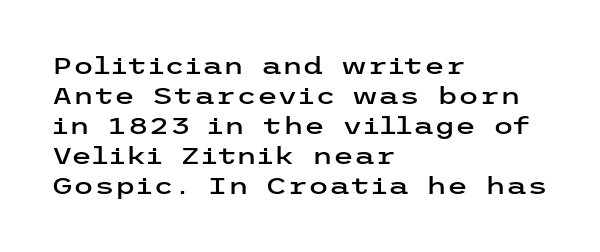
The image shows 24 px text type, upright; set left-aligned, normal line spacing (1.25x), normal letter spacing, not underlined.
